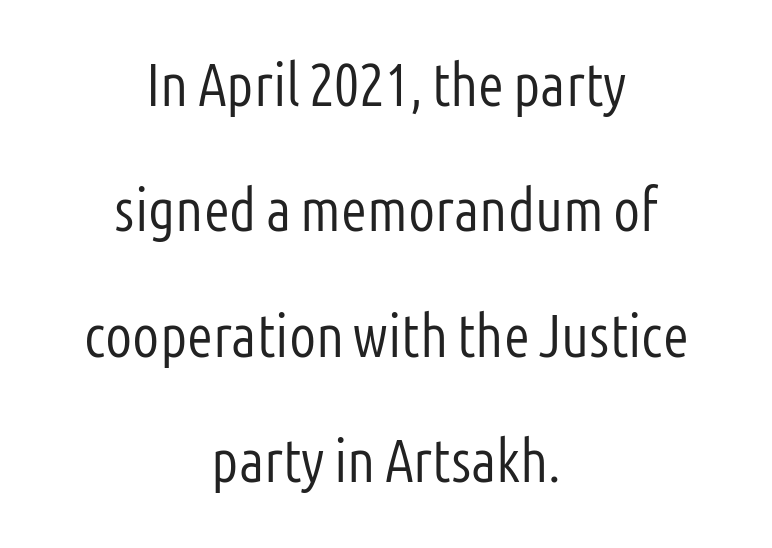
{"serif": "no", "italic": "no", "bold": "no", "weight": "light", "width": "condensed", "stroke_contrast": "low", "x_height": "medium", "monospaced": "no", "underline": "no", "align": "center", "line_spacing": "loose", "line_spacing_ratio": 2.09, "letter_spacing": "normal", "letter_spacing_em": 0.0, "glyph_px": 60}
